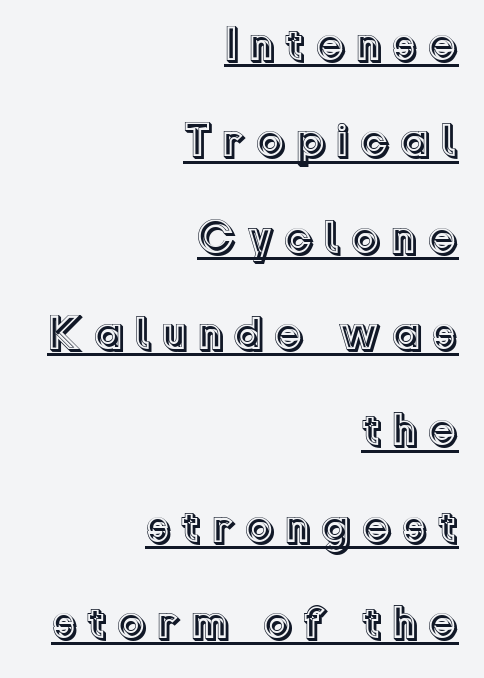
Short note: letters widely spaced. Does the copy run flush right? Yes — the right margin is perfectly even. Looks like someone drew a line under every word here. Posture: straight, roman, zero tilt.
